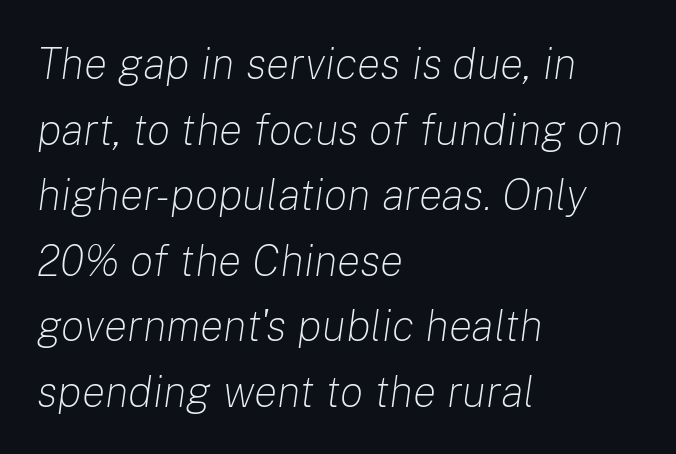
A typesetter would call this proportional, since set widths differ per character. Leading: standard. Characters are canted at an angle relative to the baseline's perpendicular. One-word summary of the alignment: left. The passage shown is not underscored anywhere. The letters look calm and open, with moderate or lighter stems.
